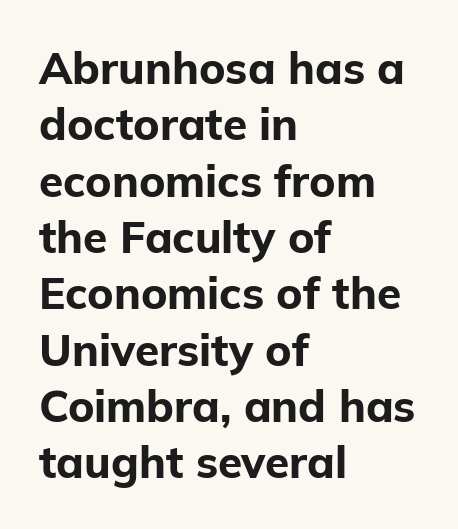
The image shows 44 px bold sans-serif type, upright; set left-aligned, normal line spacing (1.28x), normal letter spacing, not underlined; low stroke contrast and a medium x-height.
